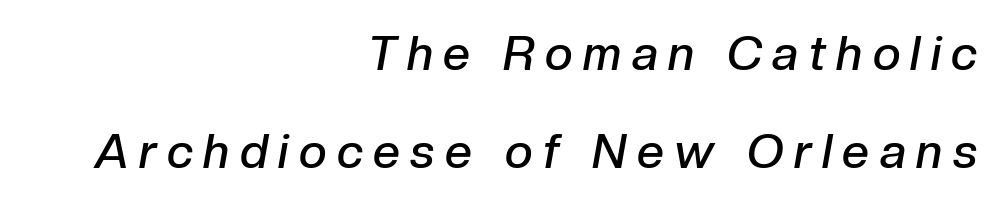
{"italic": "yes", "lean": "right", "slant_degrees": 10, "bold": "semi", "weight": "semibold", "width": "normal", "stroke_contrast": "low", "x_height": "medium", "monospaced": "no", "underline": "no", "align": "right", "line_spacing": "loose", "line_spacing_ratio": 2.04, "letter_spacing": "wide", "letter_spacing_em": 0.22, "glyph_px": 48}
